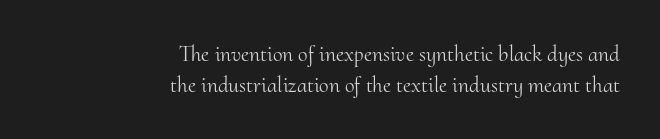
Q: Is the text bold? A: No.
Q: Is the text italic (slanted)? A: No, it is upright.
Q: Is the text underlined? A: No.
Q: How is the paragraph aligned? A: Right-aligned.
Q: Is the spacing between letters normal or unusually wide? A: Normal.
Q: Is the spacing between lines tight, normal or loose? A: Normal.
